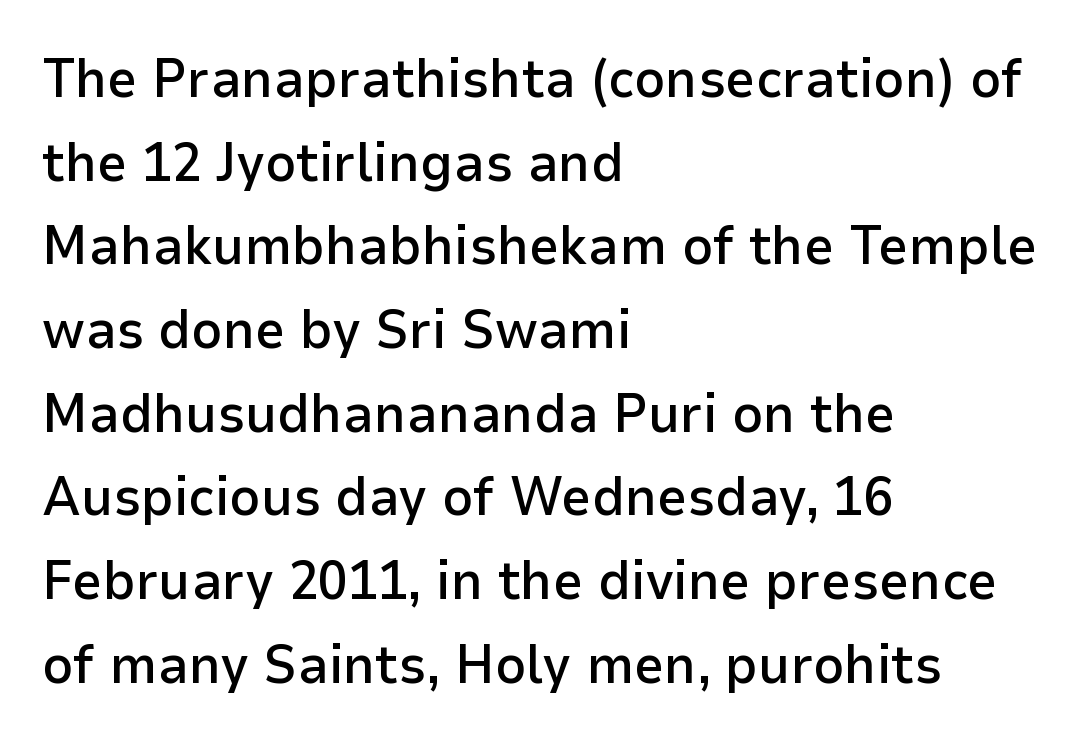
{"serif": "no", "italic": "no", "bold": "semi", "weight": "semibold", "width": "normal", "stroke_contrast": "low", "x_height": "medium", "monospaced": "no", "underline": "no", "align": "left", "line_spacing": "normal", "line_spacing_ratio": 1.55, "letter_spacing": "normal", "letter_spacing_em": 0.0, "glyph_px": 54}
